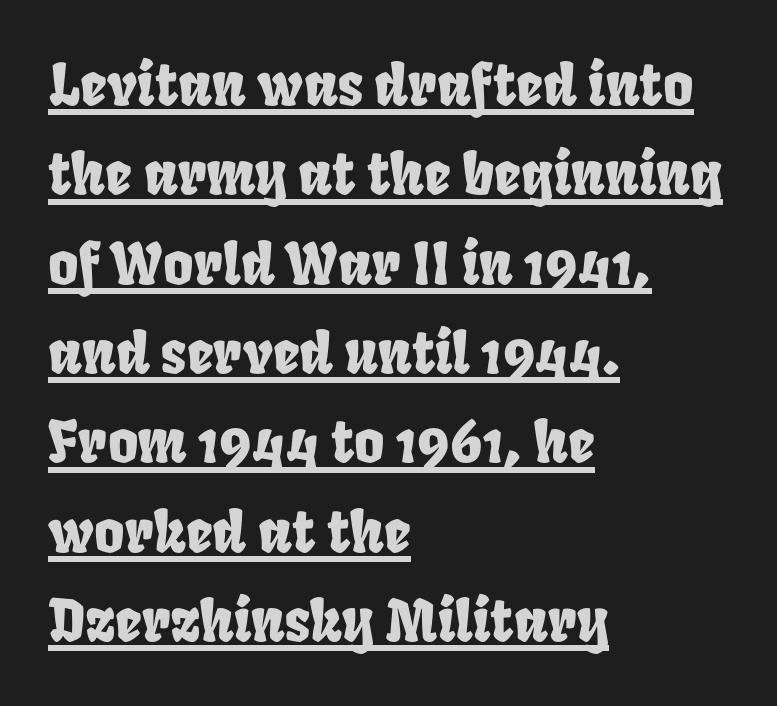
{"width": "condensed", "stroke_contrast": "low", "x_height": "large", "monospaced": "no", "underline": "yes", "align": "left", "line_spacing": "normal", "line_spacing_ratio": 1.54, "letter_spacing": "normal", "letter_spacing_em": 0.0, "glyph_px": 58}
